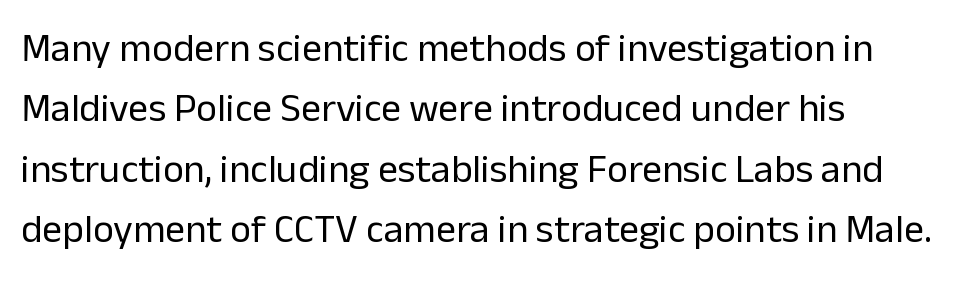
Q: Is the text bold? A: No.
Q: Is the text italic (slanted)? A: No, it is upright.
Q: Is the typeface a serif or a sans-serif typeface? A: Sans-serif.
Q: Is the text underlined? A: No.
Q: How is the paragraph aligned? A: Left-aligned.
Q: Is the spacing between letters normal or unusually wide? A: Normal.
Q: Is the spacing between lines tight, normal or loose? A: Normal.
Q: Width (condensed, normal, or wide)? A: Normal.
Q: Stroke contrast? A: Low.
Q: x-height? A: Medium.
Q: Monospaced? A: No.
